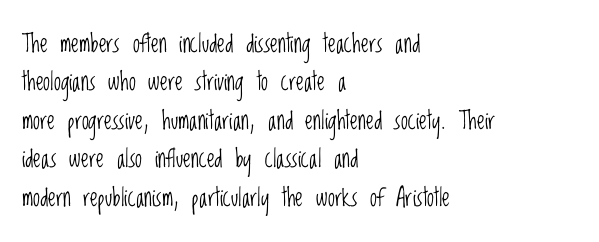
This sample uses an upright cut, with every glyph sitting square on the baseline. The string is rendered with underlining switched off. Tracking value appears to be zero — textbook default spacing. The lines in this sample share a left origin and differ only in where they stop. Vertical spacing — default.
